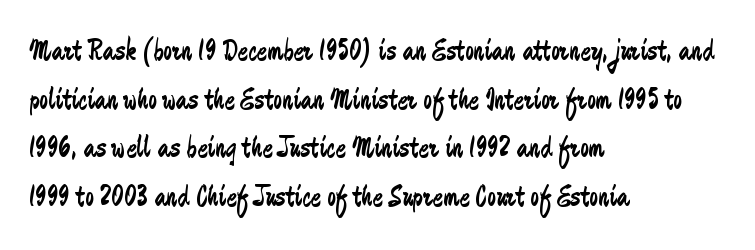
The tracking reads as untouched default to a designer's eye. Horizontal alignment here is leftward, the default for most running prose. Bare-footed words on every line. A sans-serif font was chosen for this passage.
